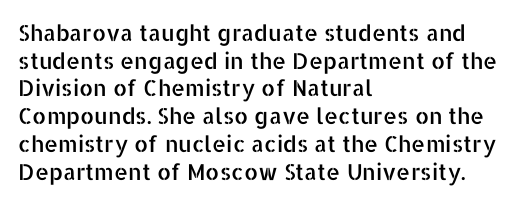
Q: Is the text italic (slanted)? A: No, it is upright.
Q: Is the text underlined? A: No.
Q: How is the paragraph aligned? A: Left-aligned.
Q: Is the spacing between letters normal or unusually wide? A: Normal.
Q: Is the spacing between lines tight, normal or loose? A: Normal.
